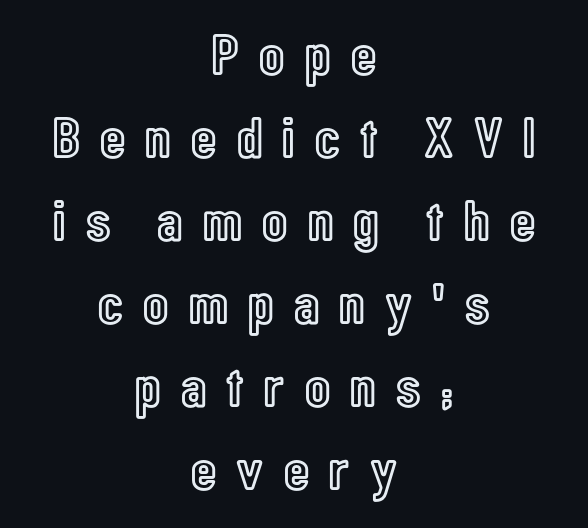
The image shows 58 px condensed type, upright; set centered, normal line spacing (1.43x), unusually wide letter spacing (+0.35 em), not underlined; a medium x-height.
